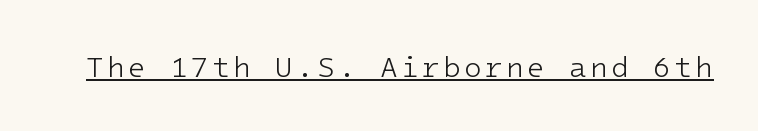
Are there feet on the stems? There aren't — it's a sans. The rendering uses typewriter-style spacing with identical character cells. The font is comparable to plain body text, perhaps lighter. Ascenders rise straight up at ninety degrees. Check the space under the baseline: a stroke is drawn there.
